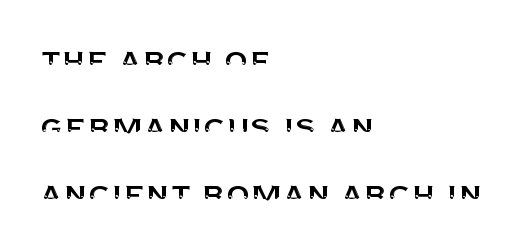
{"serif": "no", "italic": "no", "width": "normal", "stroke_contrast": "medium", "x_height": "large", "monospaced": "no", "underline": "no", "align": "left", "line_spacing_ratio": 1.76, "letter_spacing": "normal", "letter_spacing_em": 0.0, "glyph_px": 38}
